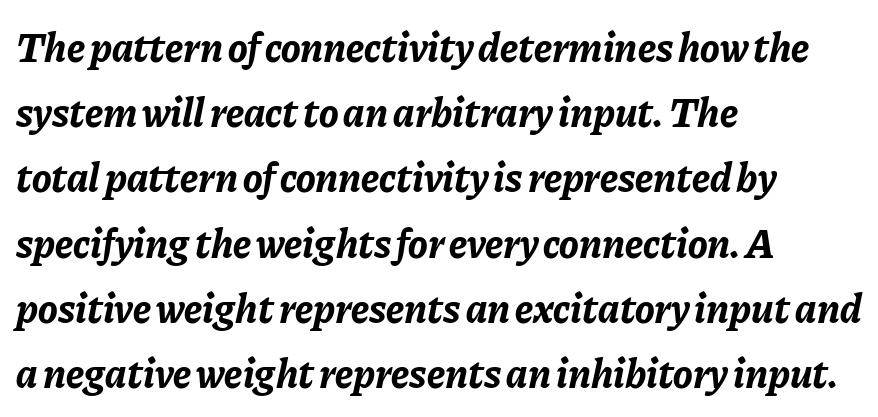
{"italic": "yes", "lean": "right", "slant_degrees": 11, "bold": "yes", "weight": "bold", "width": "normal", "stroke_contrast": "low", "x_height": "medium", "monospaced": "no", "underline": "no", "align": "left", "line_spacing": "normal", "line_spacing_ratio": 1.59, "letter_spacing": "normal", "letter_spacing_em": 0.0, "glyph_px": 41}
